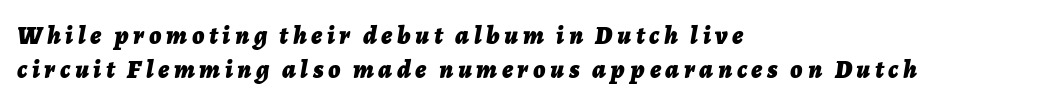
{"italic": "yes", "lean": "right", "slant_degrees": 7, "bold": "yes", "underline": "no", "align": "left", "line_spacing": "normal", "line_spacing_ratio": 1.3, "glyph_px": 26}
